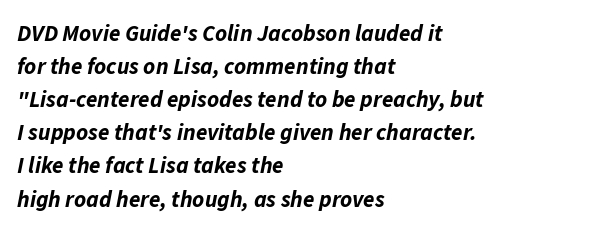
The passage shown is not underscored anywhere. Tall strokes in this sample are angled rather than plumb. One-word summary of the alignment: left. The letters sit at their default tracking, neither squeezed nor spread.
